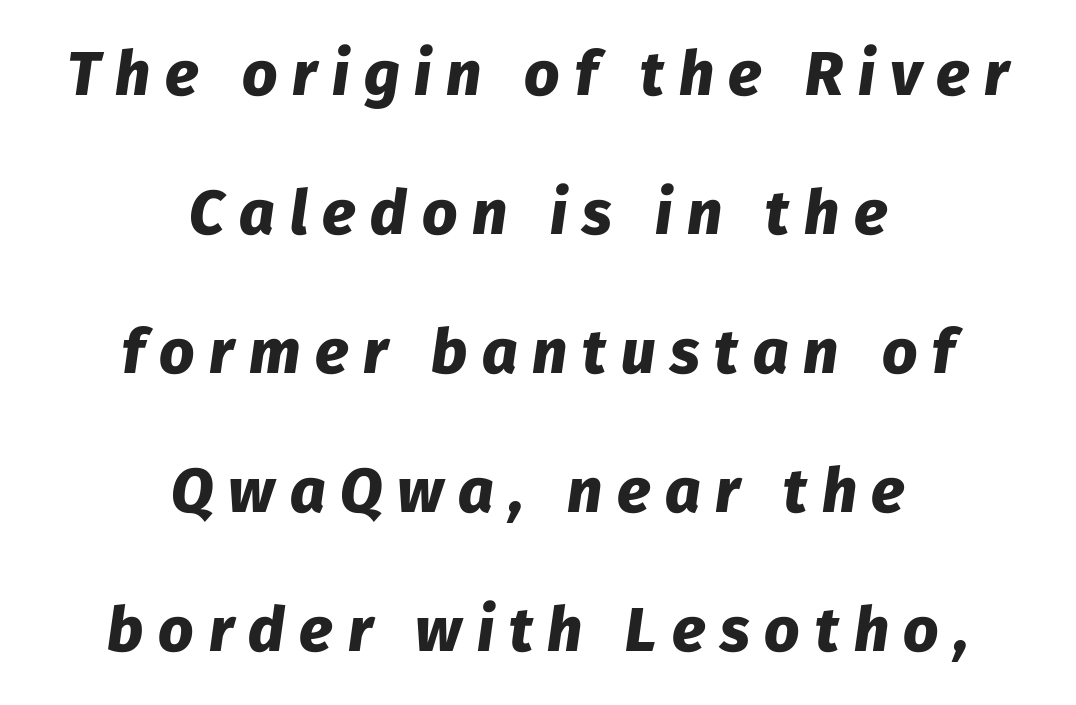
{"italic": "yes", "lean": "right", "slant_degrees": 8, "bold": "yes", "weight": "heavy", "width": "normal", "stroke_contrast": "low", "x_height": "medium", "monospaced": "no", "underline": "no", "align": "center", "line_spacing": "loose", "line_spacing_ratio": 2.24, "letter_spacing": "wide", "letter_spacing_em": 0.24, "glyph_px": 62}
